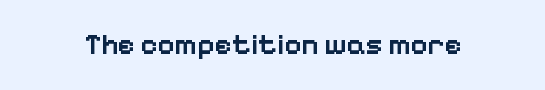
Q: Is the text bold? A: Semi-bold.
Q: Is the text italic (slanted)? A: No, it is upright.
Q: Is the typeface a serif or a sans-serif typeface? A: Sans-serif.
Q: Is the text underlined? A: No.
Q: Is the spacing between letters normal or unusually wide? A: Normal.
Q: Width (condensed, normal, or wide)? A: Normal.
Q: Stroke contrast? A: Low.
Q: x-height? A: Medium.
Q: Monospaced? A: No.
